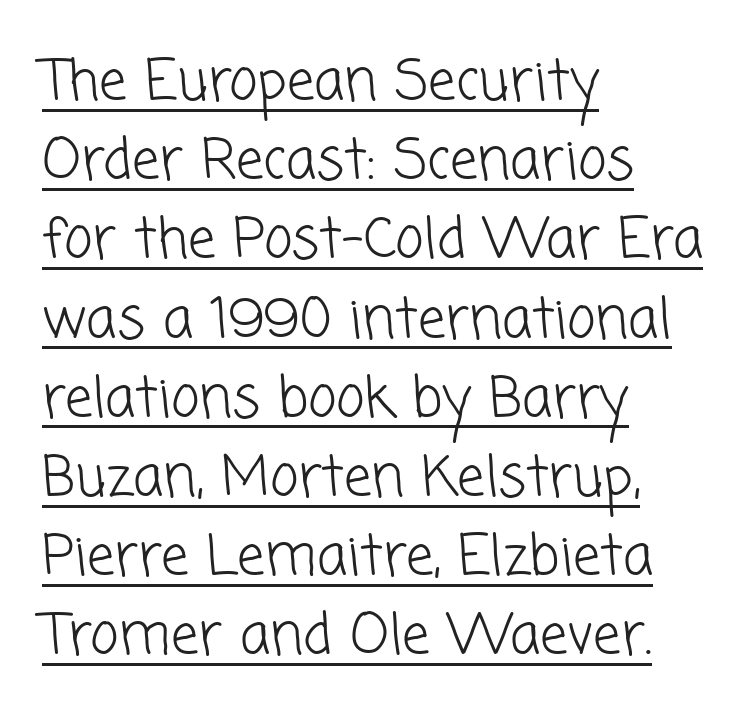
Q: Is the text bold? A: No.
Q: Is the typeface a serif or a sans-serif typeface? A: Sans-serif.
Q: Is the text underlined? A: Yes.
Q: How is the paragraph aligned? A: Left-aligned.
Q: Is the spacing between letters normal or unusually wide? A: Normal.
Q: Is the spacing between lines tight, normal or loose? A: Normal.
Q: Width (condensed, normal, or wide)? A: Normal.
Q: Stroke contrast? A: Low.
Q: x-height? A: Medium.
Q: Monospaced? A: No.
